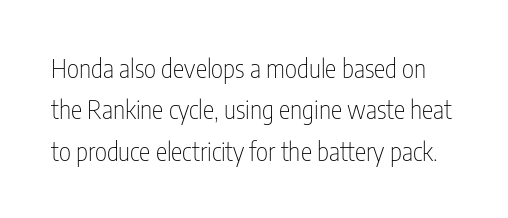
The image shows 26 px text type, upright; set normal line spacing (1.59x), normal letter spacing, not underlined.
